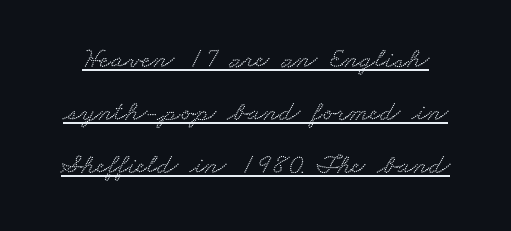
Q: Is the typeface a serif or a sans-serif typeface? A: Serif.
Q: Is the text underlined? A: Yes.
Q: Is the spacing between letters normal or unusually wide? A: Normal.
Q: Width (condensed, normal, or wide)? A: Wide.
Q: Stroke contrast? A: Low.
Q: x-height? A: Small.
Q: Monospaced? A: No.
